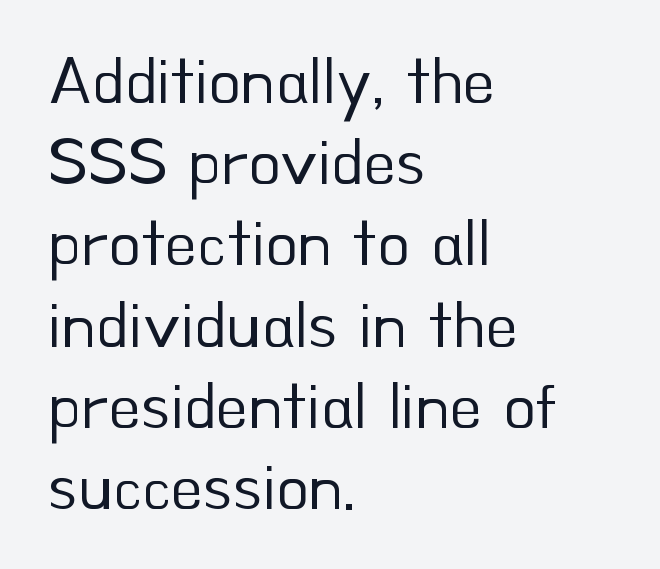
{"serif": "no", "italic": "no", "bold": "no", "weight": "regular", "width": "normal", "stroke_contrast": "low", "x_height": "small", "monospaced": "no", "underline": "no", "align": "left", "line_spacing_ratio": 1.23, "letter_spacing": "normal", "letter_spacing_em": 0.0, "glyph_px": 66}
